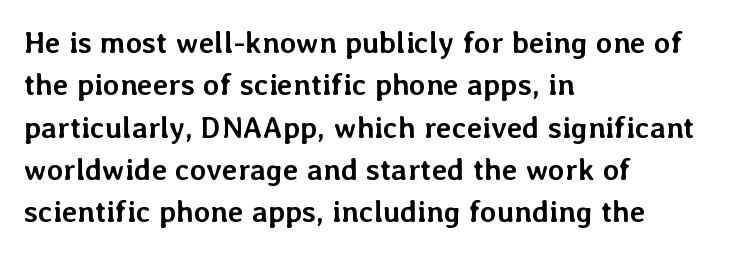
{"italic": "no", "bold": "yes", "weight": "semibold", "width": "normal", "stroke_contrast": "low", "x_height": "medium", "monospaced": "no", "underline": "no", "align": "left", "line_spacing": "normal", "line_spacing_ratio": 1.41, "letter_spacing": "normal", "letter_spacing_em": 0.0, "glyph_px": 30}
